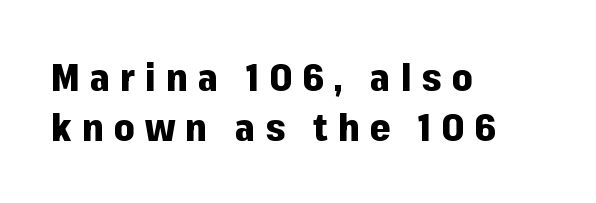
{"serif": "no", "italic": "no", "bold": "yes", "weight": "heavy", "width": "normal", "stroke_contrast": "low", "x_height": "medium", "monospaced": "no", "underline": "no", "align": "left", "line_spacing": "normal", "line_spacing_ratio": 1.34, "letter_spacing": "wide", "letter_spacing_em": 0.27, "glyph_px": 37}
